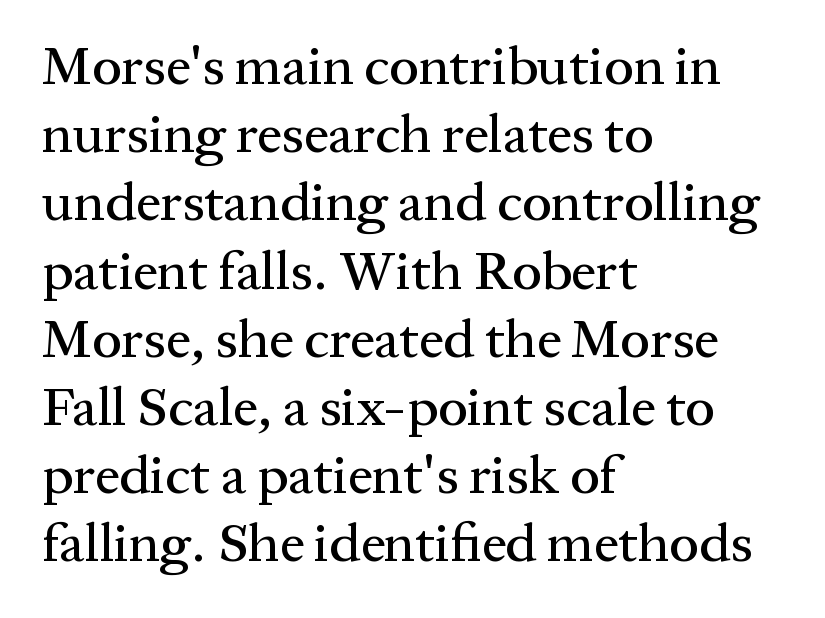
{"serif": "yes", "italic": "no", "width": "normal", "stroke_contrast": "medium", "x_height": "medium", "monospaced": "no", "underline": "no", "align": "left", "line_spacing_ratio": 1.24, "letter_spacing": "normal", "letter_spacing_em": 0.0, "glyph_px": 55}
